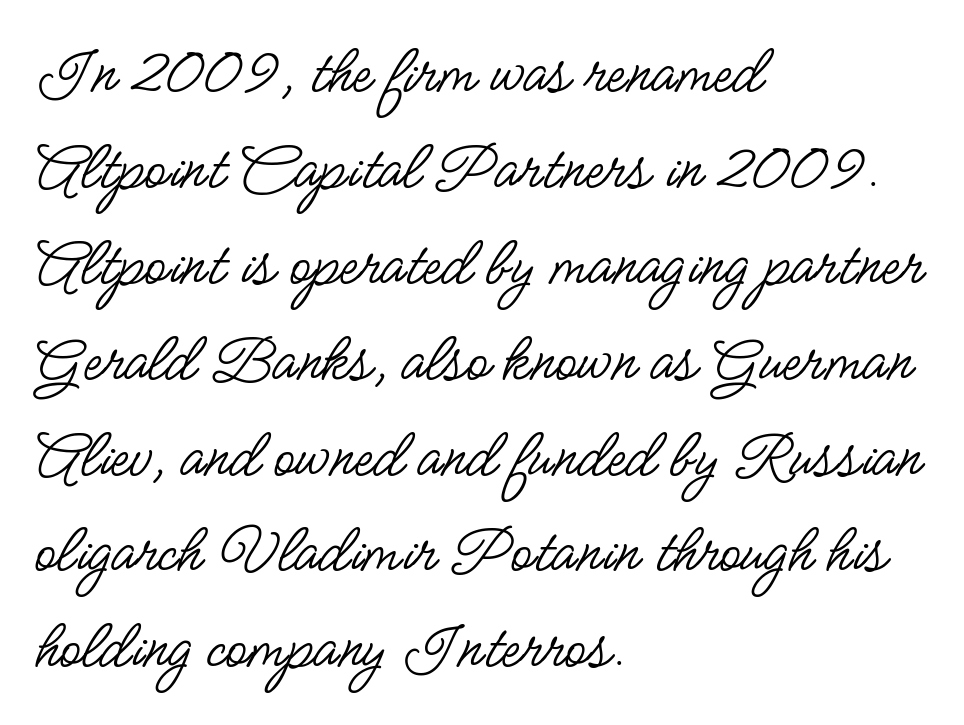
{"serif": "no", "bold": "no", "weight": "regular", "width": "condensed", "stroke_contrast": "low", "x_height": "small", "monospaced": "no", "underline": "no", "align": "left", "line_spacing": "normal", "line_spacing_ratio": 1.37, "letter_spacing": "normal", "letter_spacing_em": 0.0, "glyph_px": 70}
